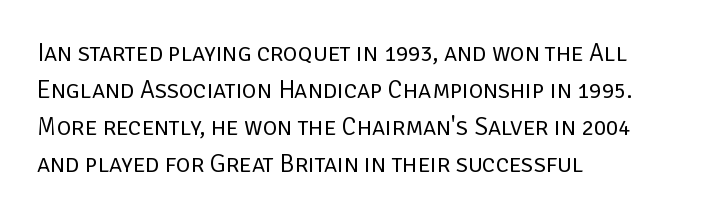
The image shows 25 px text type, upright; set left-aligned, normal line spacing (1.48x), normal letter spacing, not underlined.
